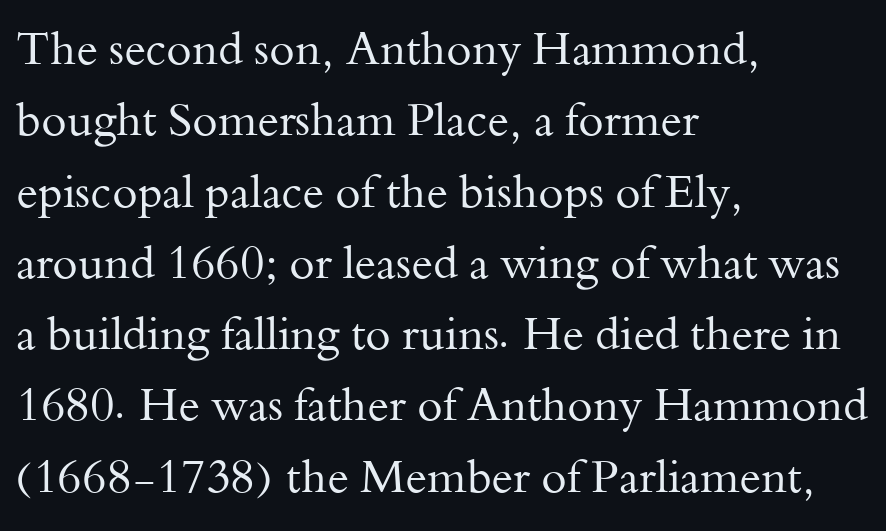
Q: Is the text bold? A: No.
Q: Is the text italic (slanted)? A: No, it is upright.
Q: Is the typeface a serif or a sans-serif typeface? A: Serif.
Q: Is the text underlined? A: No.
Q: How is the paragraph aligned? A: Left-aligned.
Q: Is the spacing between letters normal or unusually wide? A: Normal.
Q: Is the spacing between lines tight, normal or loose? A: Normal.
Q: Width (condensed, normal, or wide)? A: Normal.
Q: Stroke contrast? A: Medium.
Q: x-height? A: Small.
Q: Monospaced? A: No.
